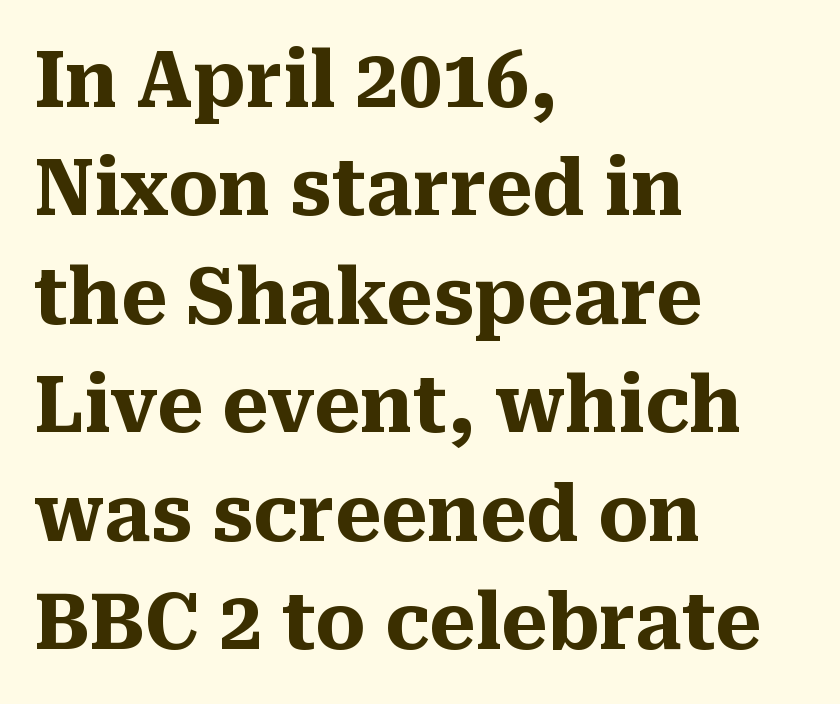
The image shows 78 px heavy serif type, upright; set left-aligned, normal line spacing (1.39x), normal letter spacing, not underlined; medium stroke contrast and a medium x-height.
